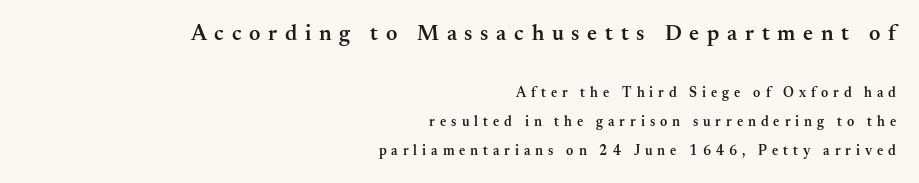
Q: Is the text bold? A: Semi-bold.
Q: Is the text italic (slanted)? A: No, it is upright.
Q: Is the text underlined? A: No.
Q: How is the paragraph aligned? A: Right-aligned.
Q: Is the spacing between letters normal or unusually wide? A: Unusually wide.
Q: Is the spacing between lines tight, normal or loose? A: Loose.
Q: Which block of text is set in a larger size, the first (top) or the second (bottom)? A: The first (top) one.
